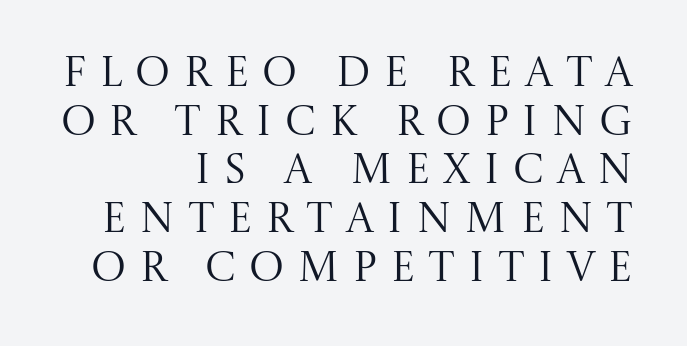
The image shows 42 px regular-weight serif type, upright; set right-aligned, line spacing 1.16x, unusually wide letter spacing (+0.3 em), not underlined; medium stroke contrast and a large x-height.
